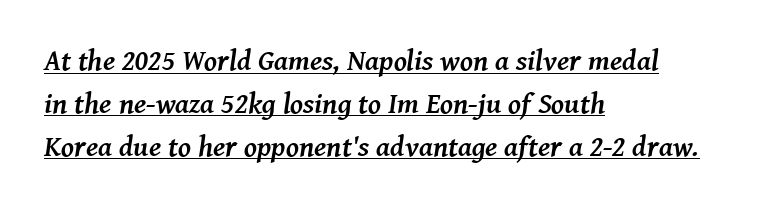
The image shows 29 px semibold serif type, italic (leaning right); set left-aligned, normal line spacing (1.48x), normal letter spacing, underlined; medium stroke contrast and a medium x-height.
